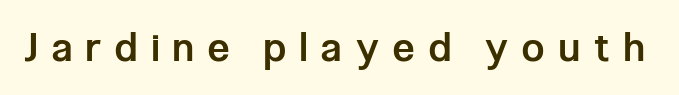
Q: Is the text bold? A: Semi-bold.
Q: Is the text italic (slanted)? A: No, it is upright.
Q: Is the typeface a serif or a sans-serif typeface? A: Sans-serif.
Q: Is the text underlined? A: No.
Q: Is the spacing between letters normal or unusually wide? A: Unusually wide.
Q: Width (condensed, normal, or wide)? A: Condensed.
Q: Stroke contrast? A: Low.
Q: x-height? A: Medium.
Q: Monospaced? A: No.
